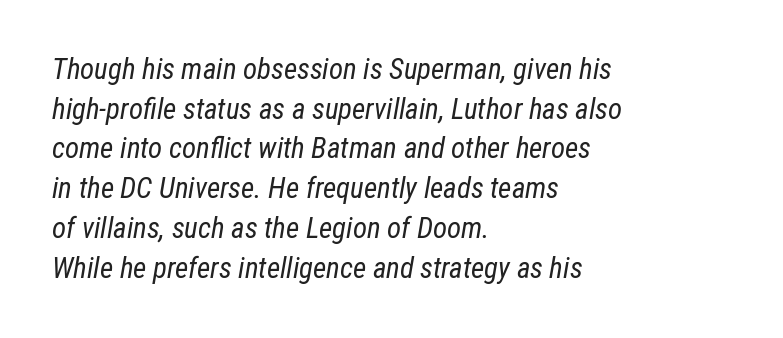
Q: Is the text bold? A: No.
Q: Is the text italic (slanted)? A: Yes, it leans right by about 12 degrees.
Q: Is the text underlined? A: No.
Q: How is the paragraph aligned? A: Left-aligned.
Q: Is the spacing between letters normal or unusually wide? A: Normal.
Q: Is the spacing between lines tight, normal or loose? A: Normal.
Q: Width (condensed, normal, or wide)? A: Condensed.
Q: Stroke contrast? A: Low.
Q: x-height? A: Medium.
Q: Monospaced? A: No.
